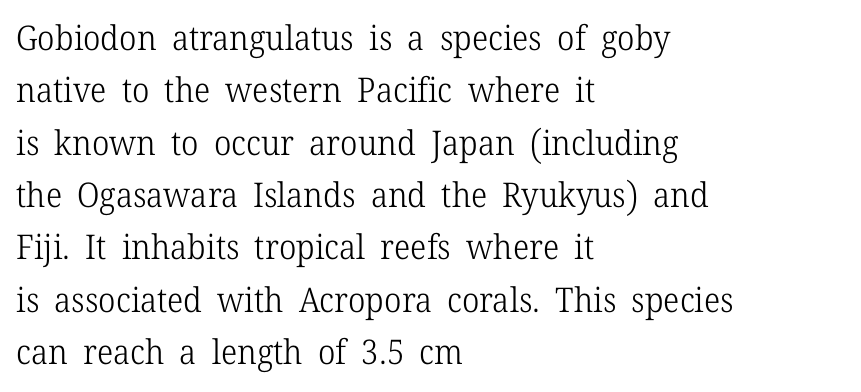
Q: Is the text bold? A: No.
Q: Is the text italic (slanted)? A: No, it is upright.
Q: Is the typeface a serif or a sans-serif typeface? A: Serif.
Q: Is the text underlined? A: No.
Q: How is the paragraph aligned? A: Left-aligned.
Q: Is the spacing between letters normal or unusually wide? A: Normal.
Q: Is the spacing between lines tight, normal or loose? A: Normal.
Q: Width (condensed, normal, or wide)? A: Normal.
Q: Stroke contrast? A: Low.
Q: x-height? A: Medium.
Q: Monospaced? A: No.
